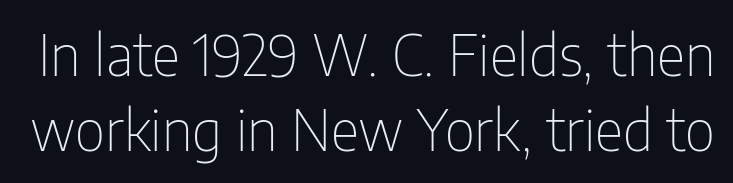
Lines of text with bare space underneath. Note the varied advance widths — an 'i' is clearly narrower than an 'm'. A light-to-regular cut is what we see here. Interline gaps are of average width in this sample. Is there any slant? The stems are plumb. These lines keep a tight, regular rhythm from letter to letter.
